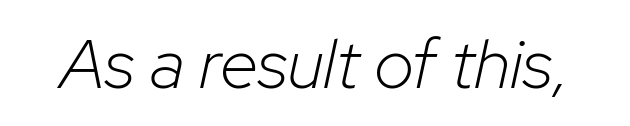
{"italic": "yes", "lean": "right", "slant_degrees": 12, "bold": "no", "weight": "light", "width": "normal", "stroke_contrast": "low", "x_height": "medium", "monospaced": "no", "underline": "no", "letter_spacing": "normal", "letter_spacing_em": 0.0, "glyph_px": 70}
